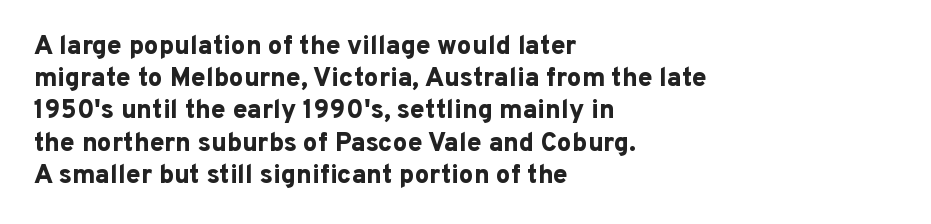
Descenders hang freely into open space. Rendered with straight, roman letterforms. The strokes are fattened all the way to bold. This rendering uses left alignment, leaving the right contour irregular.
